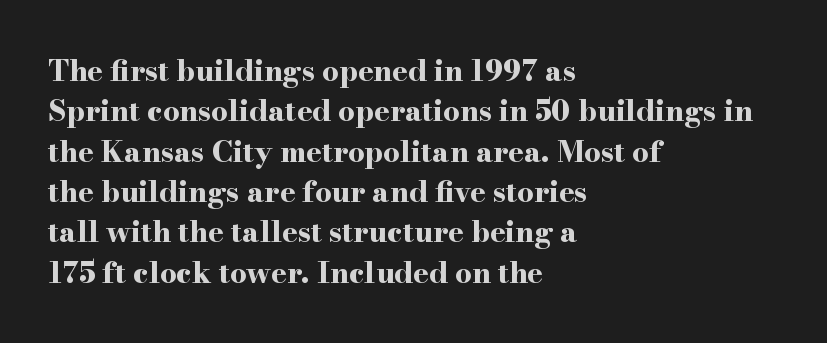
The image shows 29 px bold, wide serif type, upright; set left-aligned, normal line spacing (1.39x), normal letter spacing, not underlined; high stroke contrast and a small x-height.
